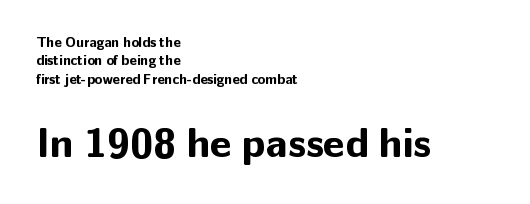
Q: Is the text bold? A: Yes.
Q: Is the text italic (slanted)? A: No, it is upright.
Q: Is the typeface a serif or a sans-serif typeface? A: Sans-serif.
Q: Is the text underlined? A: No.
Q: How is the paragraph aligned? A: Left-aligned.
Q: Is the spacing between letters normal or unusually wide? A: Normal.
Q: Is the spacing between lines tight, normal or loose? A: Normal.
Q: Which block of text is set in a larger size, the first (top) or the second (bottom)? A: The second (bottom) one.
Q: Width (condensed, normal, or wide)? A: Normal.
Q: Stroke contrast? A: Low.
Q: x-height? A: Medium.
Q: Monospaced? A: No.
